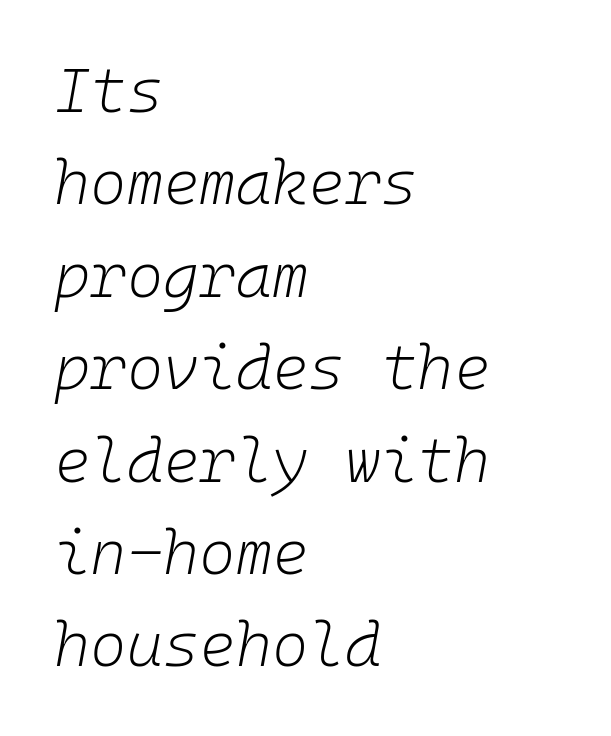
Q: Is the text bold? A: No.
Q: Is the text italic (slanted)? A: Yes, it leans right by about 10 degrees.
Q: Is the text underlined? A: No.
Q: How is the paragraph aligned? A: Left-aligned.
Q: Is the spacing between letters normal or unusually wide? A: Normal.
Q: Is the spacing between lines tight, normal or loose? A: Normal.
Q: Width (condensed, normal, or wide)? A: Normal.
Q: Stroke contrast? A: Low.
Q: x-height? A: Medium.
Q: Monospaced? A: Yes.
